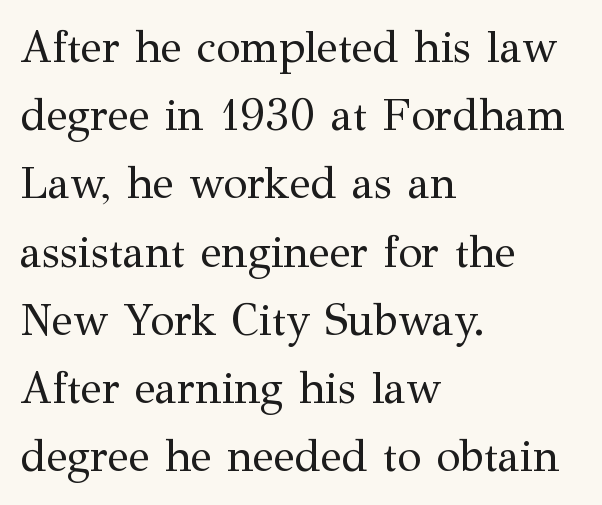
Q: Is the text bold? A: No.
Q: Is the text italic (slanted)? A: No, it is upright.
Q: Is the typeface a serif or a sans-serif typeface? A: Serif.
Q: Is the text underlined? A: No.
Q: How is the paragraph aligned? A: Left-aligned.
Q: Is the spacing between letters normal or unusually wide? A: Normal.
Q: Is the spacing between lines tight, normal or loose? A: Normal.
Q: Width (condensed, normal, or wide)? A: Normal.
Q: Stroke contrast? A: Medium.
Q: x-height? A: Medium.
Q: Monospaced? A: No.
